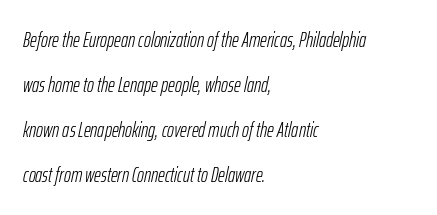
Q: Is the text bold? A: No.
Q: Is the text italic (slanted)? A: Yes, it leans right by about 12 degrees.
Q: Is the text underlined? A: No.
Q: How is the paragraph aligned? A: Left-aligned.
Q: Is the spacing between letters normal or unusually wide? A: Normal.
Q: Is the spacing between lines tight, normal or loose? A: Loose.
